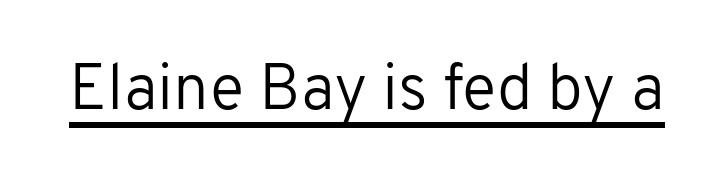
{"serif": "no", "italic": "no", "bold": "no", "weight": "regular", "width": "normal", "stroke_contrast": "low", "x_height": "medium", "monospaced": "no", "underline": "yes", "letter_spacing": "normal", "letter_spacing_em": 0.0, "glyph_px": 64}
